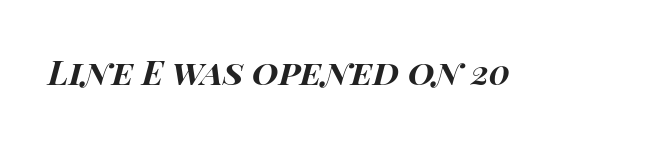
On the weight axis this lands at bold, roughly 700. The strip under each line holds only bare page. When letters slant like this, we call the style italic. Think of a printed novel: that variable character pitch is what you see here. This rendering leaves character spacing at its baseline value.
